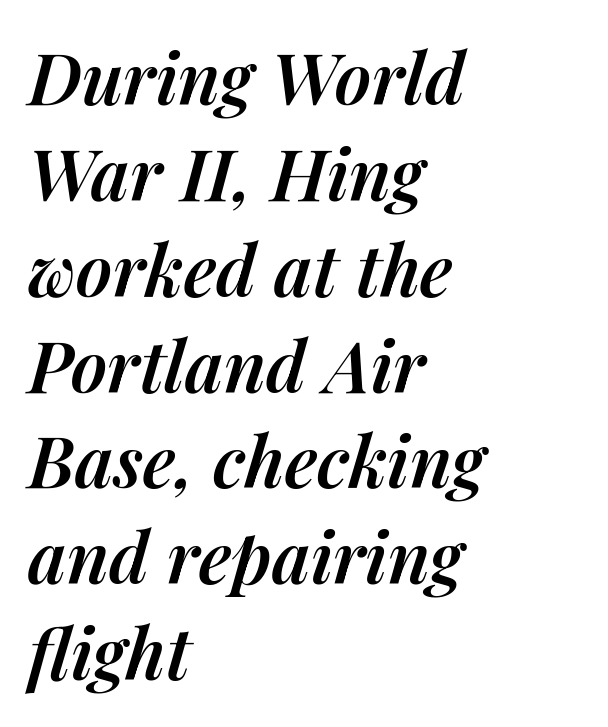
Slant detected: the letters are inclined. The block of text has a typical density, with ordinary space between rows. Unmarked baselines from the first word to the last. Spacing between characters is what you'd get straight out of the box.
